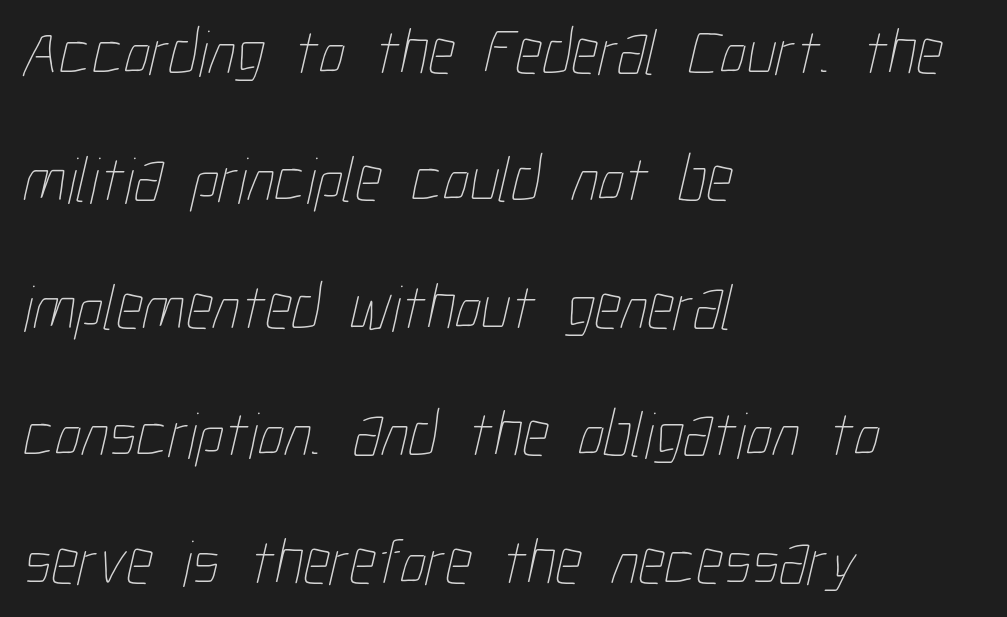
{"bold": "no", "weight": "thin", "width": "condensed", "stroke_contrast": "low", "x_height": "medium", "monospaced": "no", "underline": "no", "align": "left", "line_spacing": "loose", "line_spacing_ratio": 1.93, "letter_spacing": "normal", "letter_spacing_em": 0.0, "glyph_px": 66}
